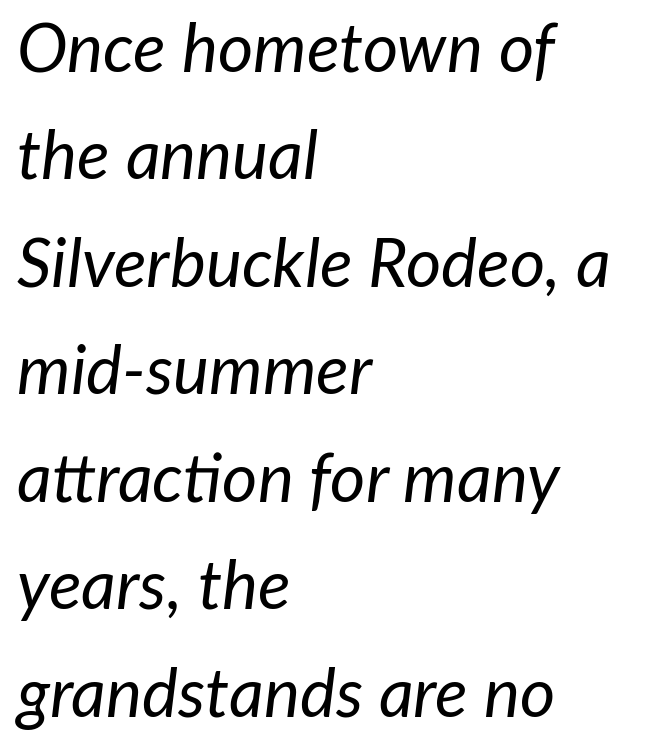
Q: Is the text bold? A: No.
Q: Is the text italic (slanted)? A: Yes, it leans right by about 7 degrees.
Q: Is the text underlined? A: No.
Q: How is the paragraph aligned? A: Left-aligned.
Q: Is the spacing between letters normal or unusually wide? A: Normal.
Q: Is the spacing between lines tight, normal or loose? A: Normal.
Q: Width (condensed, normal, or wide)? A: Normal.
Q: Stroke contrast? A: Low.
Q: x-height? A: Medium.
Q: Monospaced? A: No.
